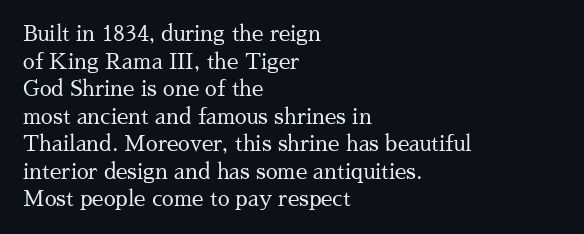
{"italic": "no", "bold": "no", "underline": "no", "align": "left", "line_spacing": "normal", "line_spacing_ratio": 1.31, "letter_spacing": "normal", "letter_spacing_em": 0.0, "glyph_px": 21}
